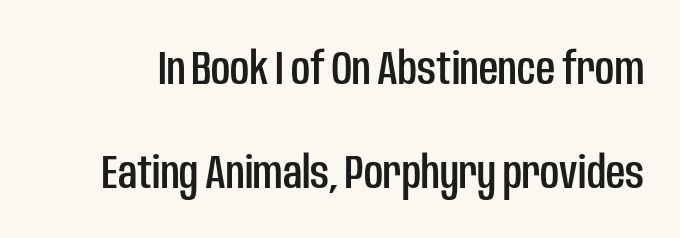
Rendered with straight, roman letterforms. The face used here is proportionally spaced, like ordinary book or web type. Does the leading feel generous? Absolutely, it's lavish. Beneath every word, the page is bare. Short note: letters normally spaced.
